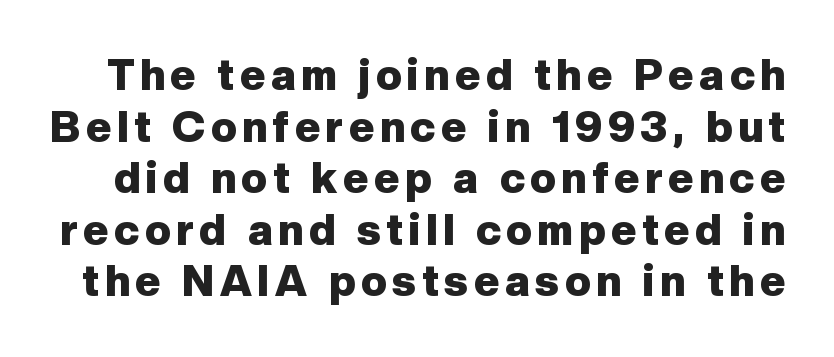
{"serif": "no", "italic": "no", "bold": "yes", "weight": "heavy", "width": "normal", "stroke_contrast": "low", "x_height": "medium", "monospaced": "no", "underline": "no", "line_spacing_ratio": 1.2, "glyph_px": 43}
